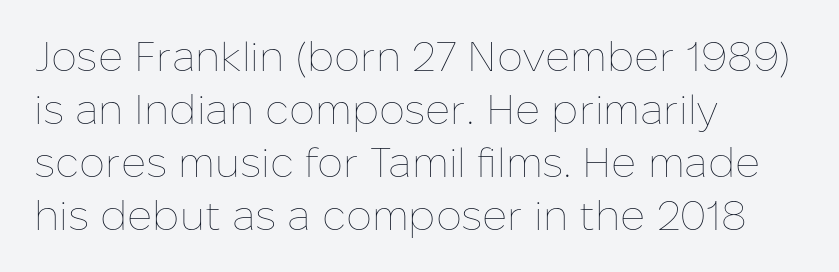
Q: Is the text bold? A: No.
Q: Is the text italic (slanted)? A: No, it is upright.
Q: Is the text underlined? A: No.
Q: How is the paragraph aligned? A: Left-aligned.
Q: Is the spacing between letters normal or unusually wide? A: Normal.
Q: Is the spacing between lines tight, normal or loose? A: Normal.
Q: Width (condensed, normal, or wide)? A: Normal.
Q: Stroke contrast? A: Low.
Q: x-height? A: Medium.
Q: Monospaced? A: No.
